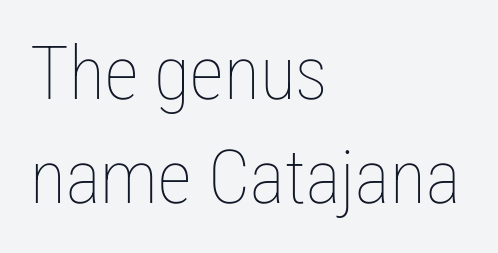
Q: Is the text bold? A: No.
Q: Is the text italic (slanted)? A: No, it is upright.
Q: Is the text underlined? A: No.
Q: How is the paragraph aligned? A: Left-aligned.
Q: Is the spacing between letters normal or unusually wide? A: Normal.
Q: Is the spacing between lines tight, normal or loose? A: Normal.
Q: Width (condensed, normal, or wide)? A: Condensed.
Q: Stroke contrast? A: Low.
Q: x-height? A: Medium.
Q: Monospaced? A: No.
